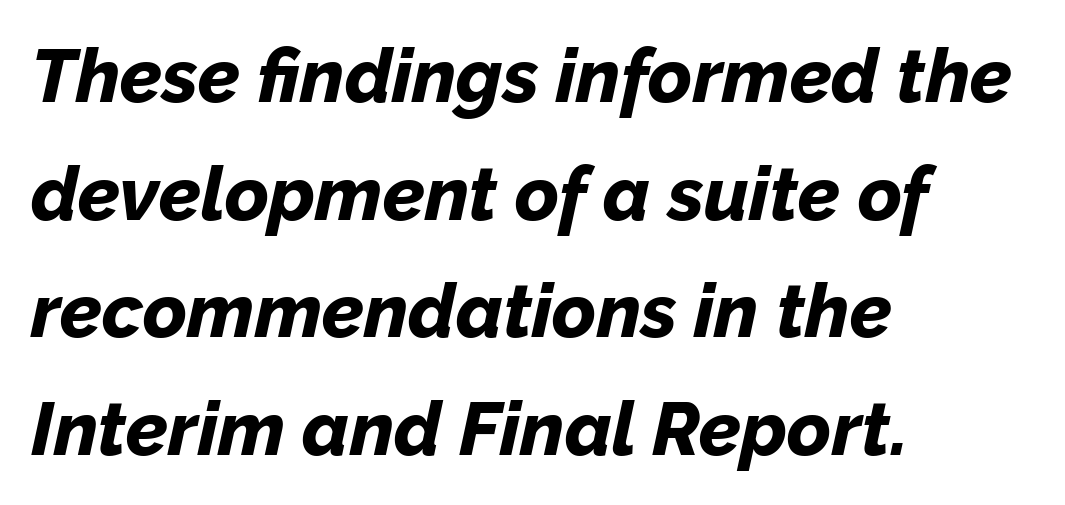
The image shows 75 px bold type, italic (leaning right); set left-aligned, normal line spacing (1.57x), normal letter spacing, not underlined; low stroke contrast and a medium x-height.
